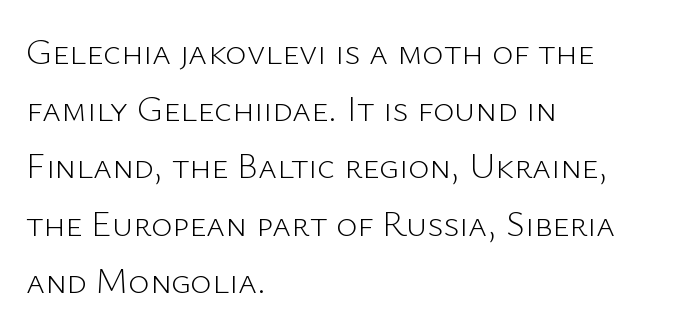
{"serif": "no", "italic": "no", "bold": "no", "weight": "light", "width": "normal", "stroke_contrast": "low", "x_height": "medium", "monospaced": "no", "underline": "no", "align": "left", "line_spacing": "normal", "line_spacing_ratio": 1.59, "letter_spacing": "normal", "letter_spacing_em": 0.0, "glyph_px": 36}
